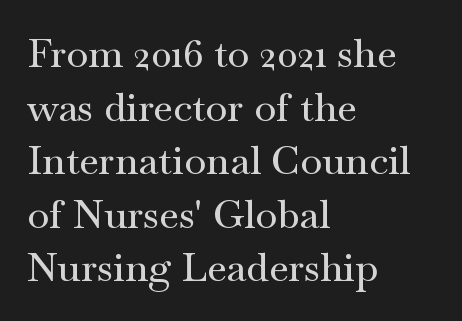
The image shows 40 px wide serif type, upright; set left-aligned, normal line spacing (1.34x), normal letter spacing, not underlined; medium stroke contrast and a small x-height.
